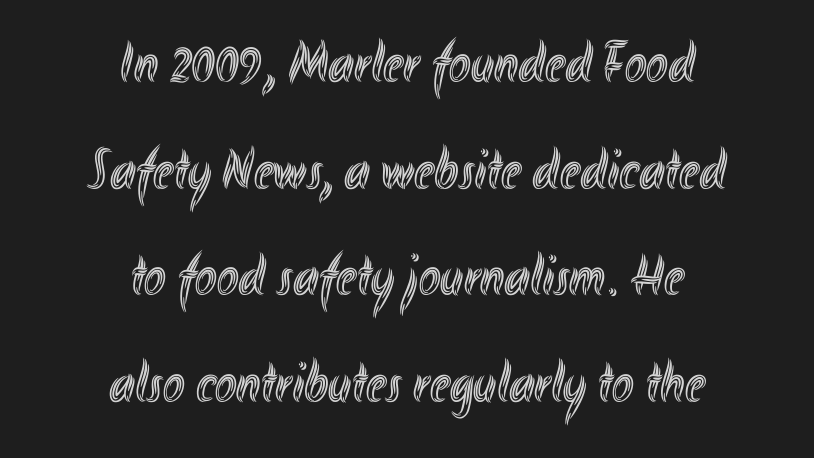
Q: Is the text italic (slanted)? A: Yes.
Q: Is the text underlined? A: No.
Q: How is the paragraph aligned? A: Centered.
Q: Is the spacing between letters normal or unusually wide? A: Normal.
Q: Width (condensed, normal, or wide)? A: Condensed.
Q: x-height? A: Small.
Q: Monospaced? A: No.
